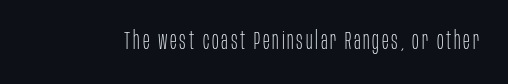
{"italic": "no", "bold": "no", "underline": "no", "glyph_px": 25}
